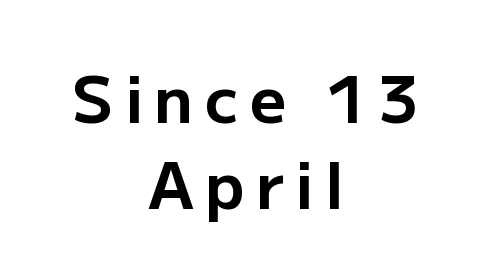
Does the type have serifs? No, each stem ends abruptly. You can tell it's not italic because the verticals are truly vertical. The area under the type is left untouched. Evenly set lines give the paragraph a standard silhouette. Casual observation: everything's sitting right in the middle. The face used here is proportionally spaced, like ordinary book or web type.
